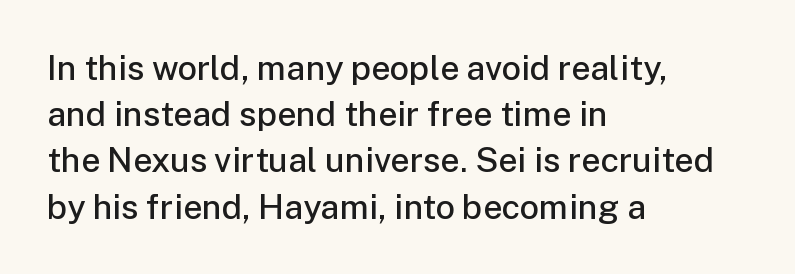
Q: Is the text bold? A: Semi-bold.
Q: Is the text italic (slanted)? A: No, it is upright.
Q: Is the typeface a serif or a sans-serif typeface? A: Sans-serif.
Q: Is the text underlined? A: No.
Q: How is the paragraph aligned? A: Left-aligned.
Q: Is the spacing between letters normal or unusually wide? A: Normal.
Q: Is the spacing between lines tight, normal or loose? A: Normal.
Q: Width (condensed, normal, or wide)? A: Normal.
Q: Stroke contrast? A: Low.
Q: x-height? A: Medium.
Q: Monospaced? A: No.
